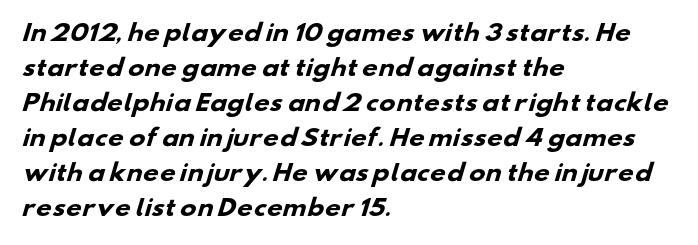
The image shows 22 px bold type; set left-aligned, normal line spacing (1.59x), normal letter spacing, not underlined.
